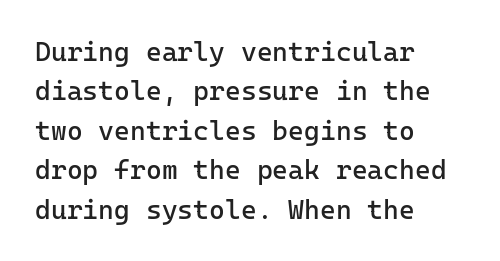
Q: Is the text bold? A: No.
Q: Is the text italic (slanted)? A: No, it is upright.
Q: Is the text underlined? A: No.
Q: How is the paragraph aligned? A: Left-aligned.
Q: Is the spacing between letters normal or unusually wide? A: Normal.
Q: Is the spacing between lines tight, normal or loose? A: Normal.
